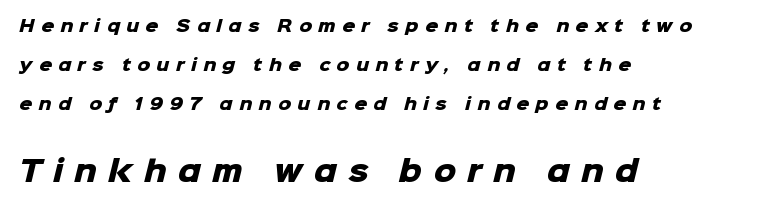
Does the copy run flush right? No — it runs flush left. Weight check: bold — yes, fully. In terms of letterform style, serifs are entirely absent. Descender tails drop into unmarked territory. The face used here appears at its bigger size in the lower chunk. There is plenty of visible air inserted between adjacent glyphs.
